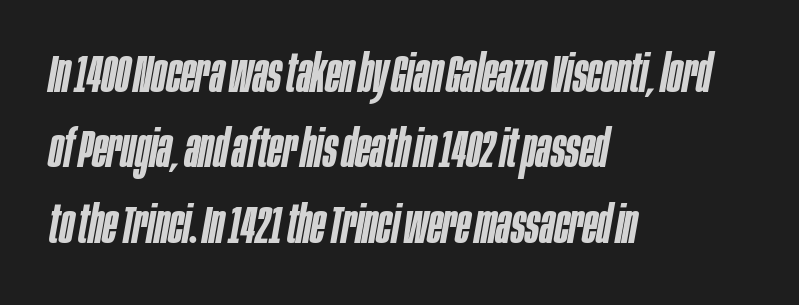
The image shows 53 px semibold, condensed type, italic (leaning right); set left-aligned, normal line spacing (1.42x), normal letter spacing, not underlined; low stroke contrast and a large x-height.
